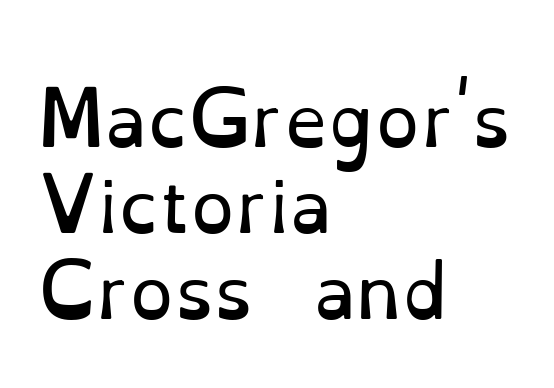
Q: Is the text bold? A: No.
Q: Is the text italic (slanted)? A: No, it is upright.
Q: Is the typeface a serif or a sans-serif typeface? A: Serif.
Q: Is the text underlined? A: No.
Q: How is the paragraph aligned? A: Left-aligned.
Q: Is the spacing between letters normal or unusually wide? A: Normal.
Q: Width (condensed, normal, or wide)? A: Normal.
Q: Stroke contrast? A: Low.
Q: x-height? A: Small.
Q: Monospaced? A: No.
